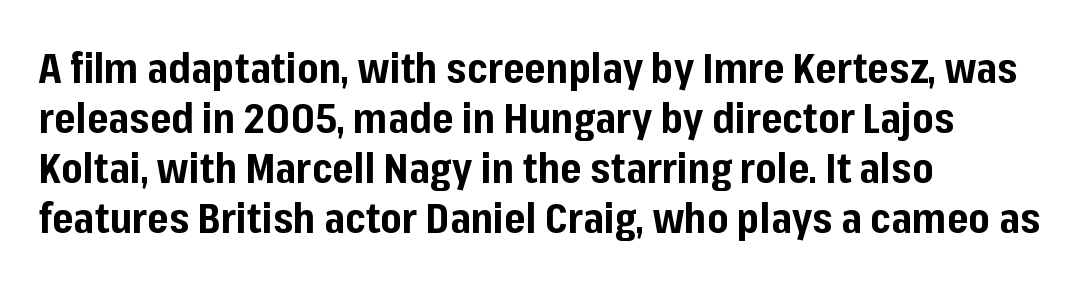
Q: Is the text bold? A: Yes.
Q: Is the text italic (slanted)? A: No, it is upright.
Q: Is the typeface a serif or a sans-serif typeface? A: Sans-serif.
Q: Is the text underlined? A: No.
Q: How is the paragraph aligned? A: Left-aligned.
Q: Is the spacing between letters normal or unusually wide? A: Normal.
Q: Width (condensed, normal, or wide)? A: Normal.
Q: Stroke contrast? A: Low.
Q: x-height? A: Medium.
Q: Monospaced? A: No.
